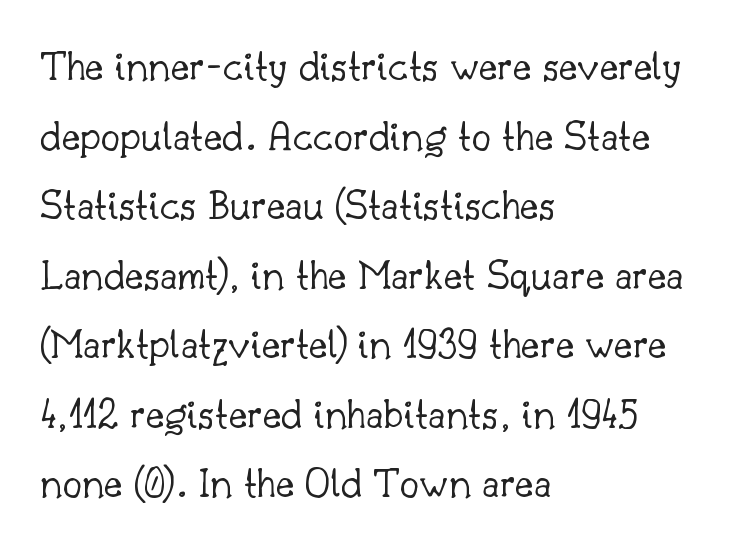
The line-height multiplier appears to be the usual default. A typesetter would call this proportional, since set widths differ per character. The words here are not underlined. The letters stand straight up with perfectly vertical stems. If you drew a ruler down the left edge, every line would touch it.
